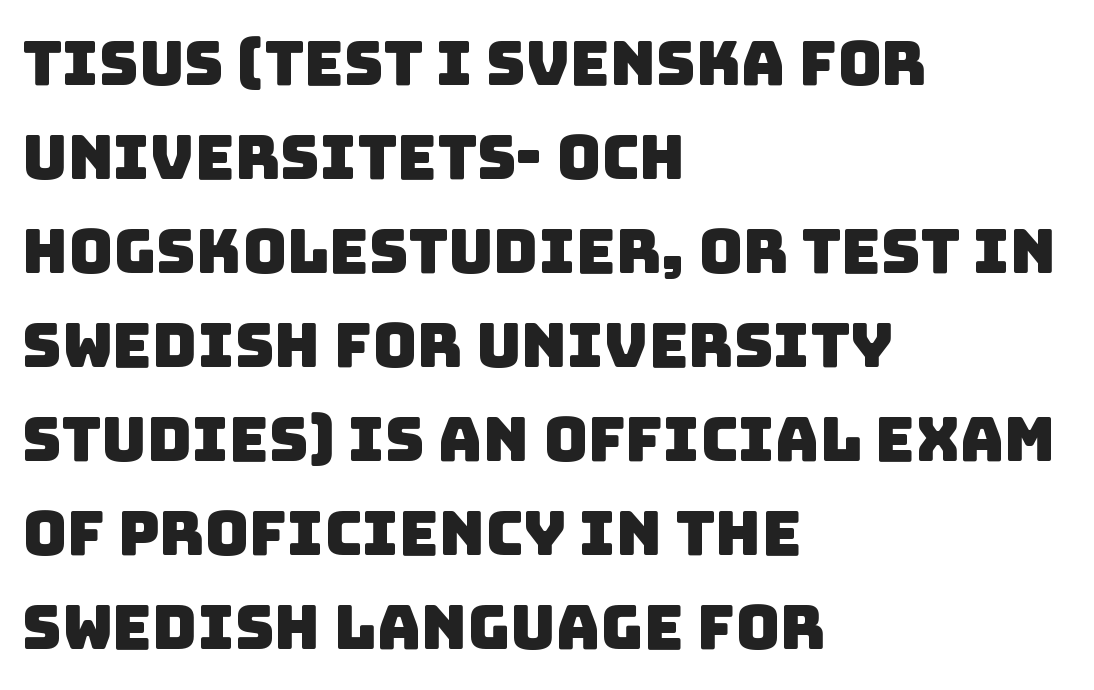
Q: Is the typeface a serif or a sans-serif typeface? A: Sans-serif.
Q: Is the text underlined? A: No.
Q: How is the paragraph aligned? A: Left-aligned.
Q: Is the spacing between letters normal or unusually wide? A: Normal.
Q: Is the spacing between lines tight, normal or loose? A: Normal.
Q: Width (condensed, normal, or wide)? A: Normal.
Q: Stroke contrast? A: Low.
Q: x-height? A: Large.
Q: Monospaced? A: No.
